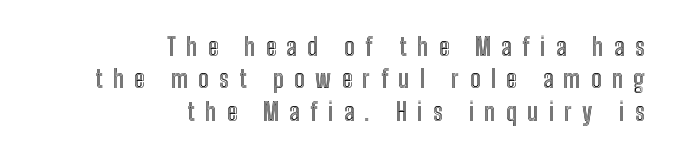
Q: Is the text italic (slanted)? A: No, it is upright.
Q: Is the text underlined? A: No.
Q: How is the paragraph aligned? A: Right-aligned.
Q: Is the spacing between letters normal or unusually wide? A: Unusually wide.
Q: Is the spacing between lines tight, normal or loose? A: Normal.
